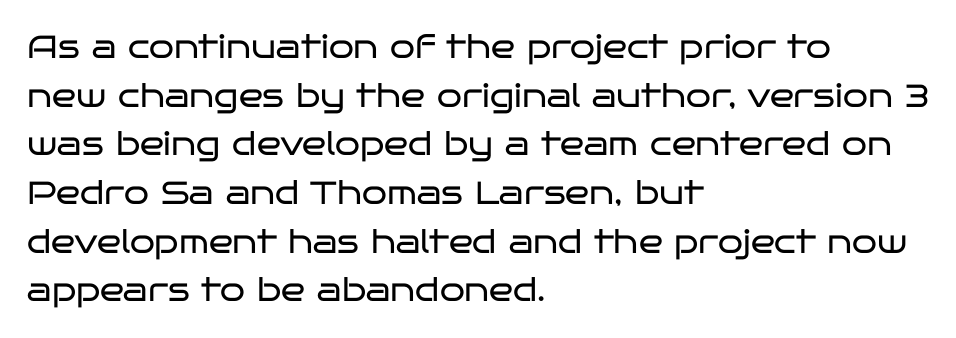
Q: Is the text bold? A: No.
Q: Is the text italic (slanted)? A: No, it is upright.
Q: Is the typeface a serif or a sans-serif typeface? A: Sans-serif.
Q: Is the text underlined? A: No.
Q: How is the paragraph aligned? A: Left-aligned.
Q: Is the spacing between letters normal or unusually wide? A: Normal.
Q: Is the spacing between lines tight, normal or loose? A: Normal.
Q: Width (condensed, normal, or wide)? A: Wide.
Q: Stroke contrast? A: Low.
Q: x-height? A: Large.
Q: Monospaced? A: No.
